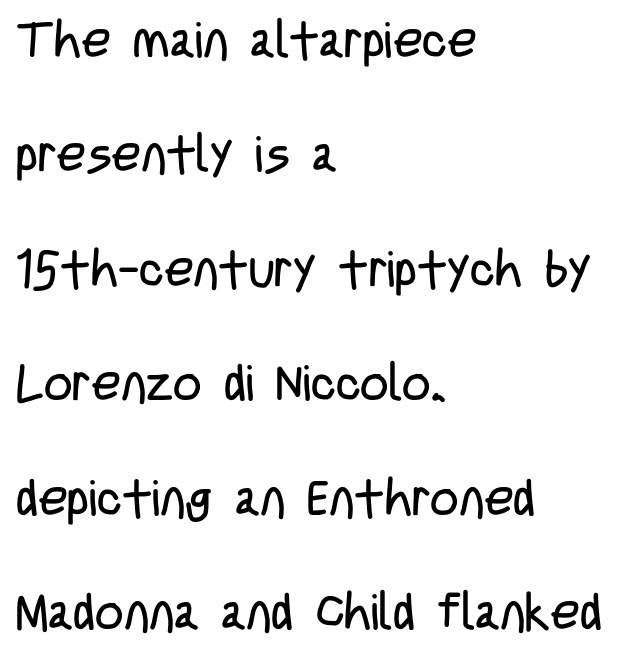
Q: Is the text bold? A: No.
Q: Is the text italic (slanted)? A: No, it is upright.
Q: Is the typeface a serif or a sans-serif typeface? A: Sans-serif.
Q: Is the text underlined? A: No.
Q: How is the paragraph aligned? A: Left-aligned.
Q: Is the spacing between letters normal or unusually wide? A: Normal.
Q: Is the spacing between lines tight, normal or loose? A: Loose.
Q: Width (condensed, normal, or wide)? A: Condensed.
Q: Stroke contrast? A: Low.
Q: x-height? A: Large.
Q: Monospaced? A: No.
